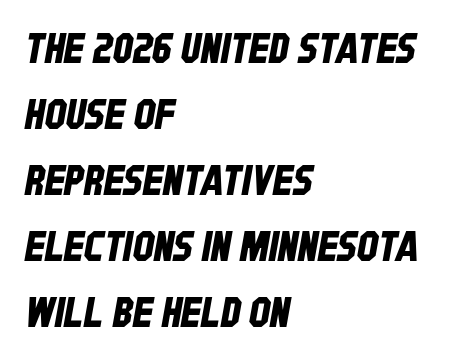
The image shows 42 px condensed sans-serif type; set left-aligned, normal line spacing (1.57x), normal letter spacing, not underlined; low stroke contrast and a large x-height.
